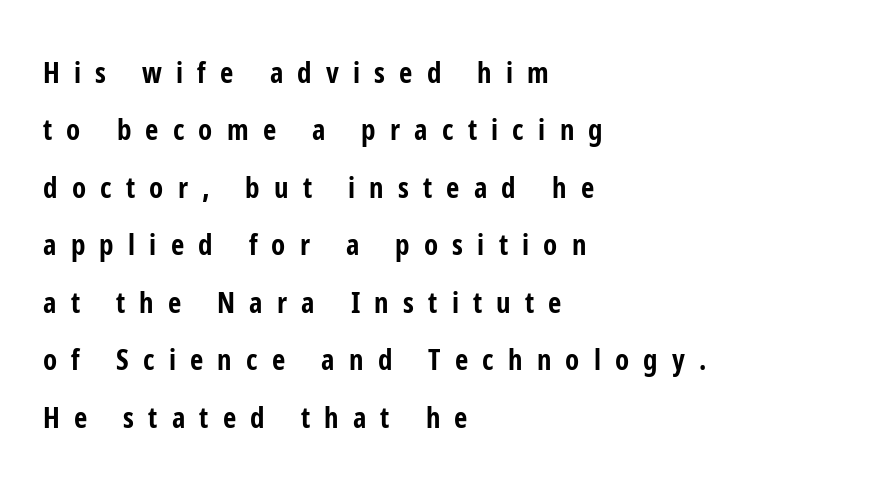
Q: Is the text bold? A: Yes.
Q: Is the text italic (slanted)? A: No, it is upright.
Q: Is the typeface a serif or a sans-serif typeface? A: Sans-serif.
Q: Is the text underlined? A: No.
Q: How is the paragraph aligned? A: Left-aligned.
Q: Is the spacing between letters normal or unusually wide? A: Unusually wide.
Q: Is the spacing between lines tight, normal or loose? A: Loose.
Q: Width (condensed, normal, or wide)? A: Condensed.
Q: Stroke contrast? A: Low.
Q: x-height? A: Medium.
Q: Monospaced? A: No.
